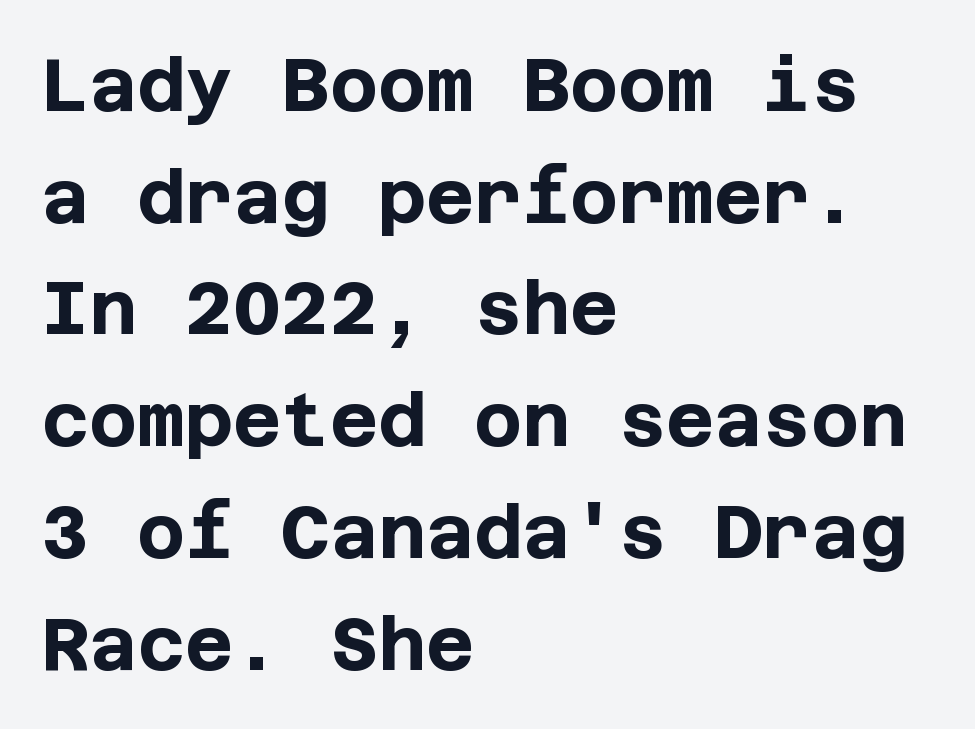
{"serif": "no", "italic": "no", "bold": "yes", "weight": "bold", "width": "normal", "stroke_contrast": "low", "x_height": "large", "underline": "no", "align": "left", "line_spacing": "normal", "line_spacing_ratio": 1.51, "letter_spacing": "normal", "letter_spacing_em": 0.0, "glyph_px": 74}
